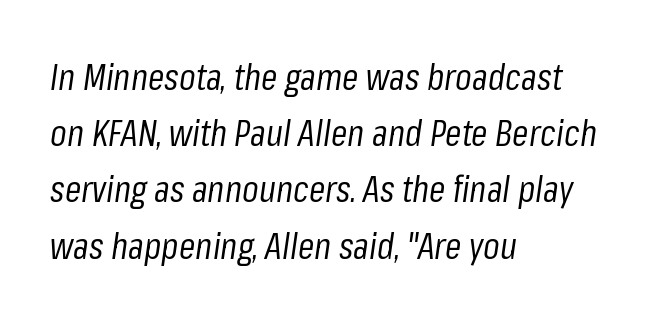
Q: Is the text bold? A: No.
Q: Is the text italic (slanted)? A: Yes, it leans right by about 8 degrees.
Q: Is the text underlined? A: No.
Q: How is the paragraph aligned? A: Left-aligned.
Q: Is the spacing between letters normal or unusually wide? A: Normal.
Q: Is the spacing between lines tight, normal or loose? A: Normal.
Q: Width (condensed, normal, or wide)? A: Condensed.
Q: Stroke contrast? A: Low.
Q: x-height? A: Medium.
Q: Monospaced? A: No.
